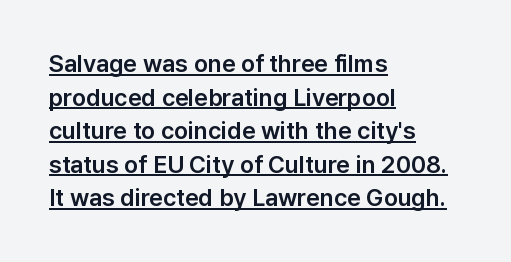
Q: Is the text italic (slanted)? A: No, it is upright.
Q: Is the text underlined? A: Yes.
Q: How is the paragraph aligned? A: Left-aligned.
Q: Is the spacing between letters normal or unusually wide? A: Normal.
Q: Is the spacing between lines tight, normal or loose? A: Normal.
